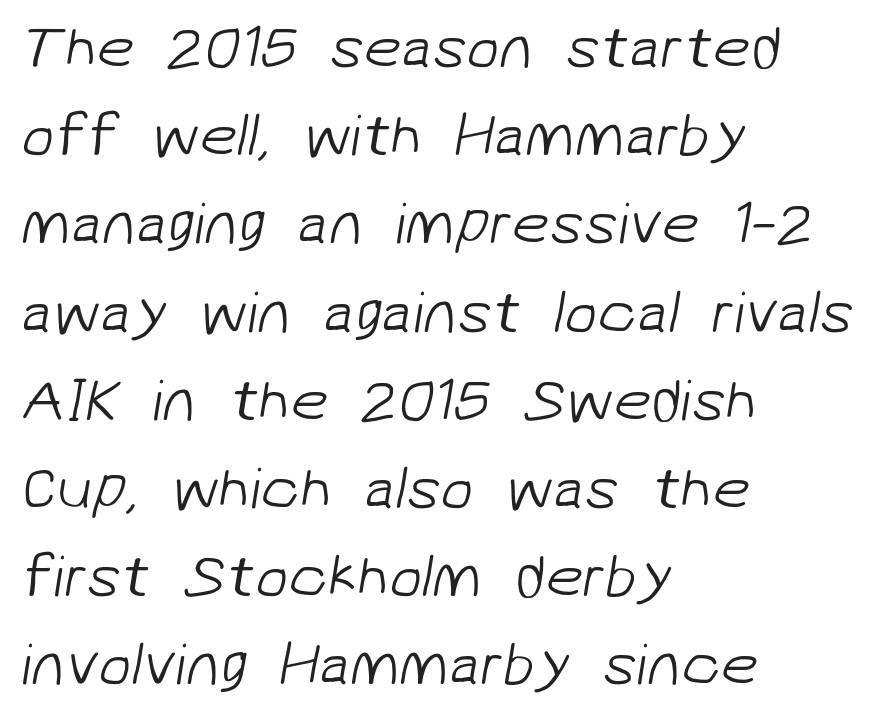
{"serif": "no", "bold": "no", "weight": "light", "width": "normal", "stroke_contrast": "low", "x_height": "medium", "monospaced": "no", "underline": "no", "align": "left", "line_spacing": "normal", "line_spacing_ratio": 1.47, "letter_spacing": "normal", "letter_spacing_em": 0.0, "glyph_px": 60}
